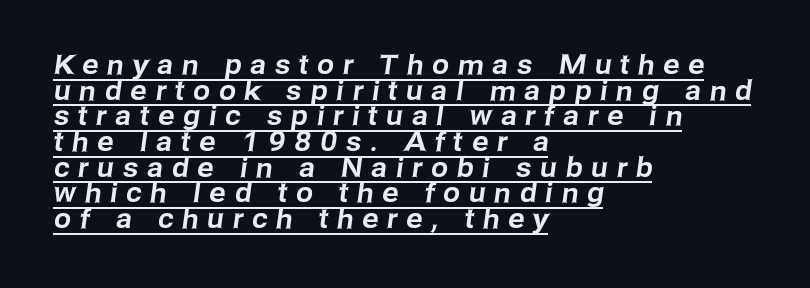
The letters are spread apart with noticeably loose tracking. Vertical spacing — tight. Decoration check: the copy is underlined. The rendering anchors every line to the left-hand side.
